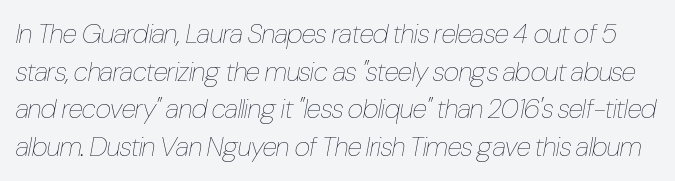
{"italic": "yes", "lean": "right", "slant_degrees": 10, "bold": "no", "underline": "no", "line_spacing": "normal", "line_spacing_ratio": 1.39, "letter_spacing": "normal", "letter_spacing_em": 0.0, "glyph_px": 27}
